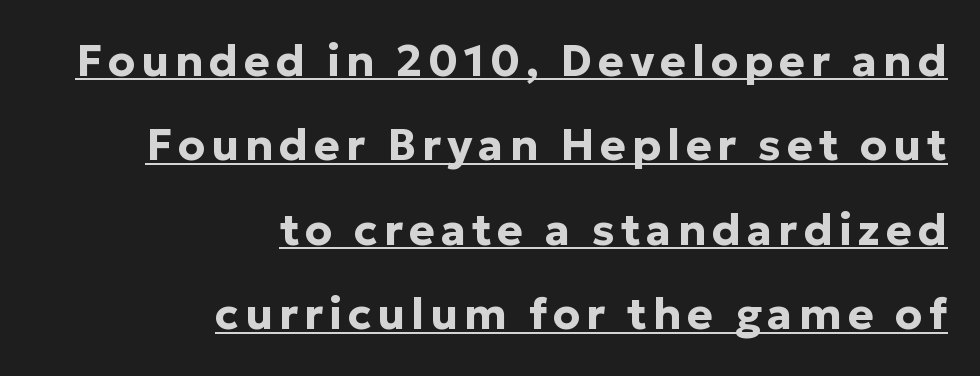
The image shows 44 px bold sans-serif type, upright; set right-aligned, loose line spacing (1.92x), underlined; low stroke contrast and a medium x-height.
